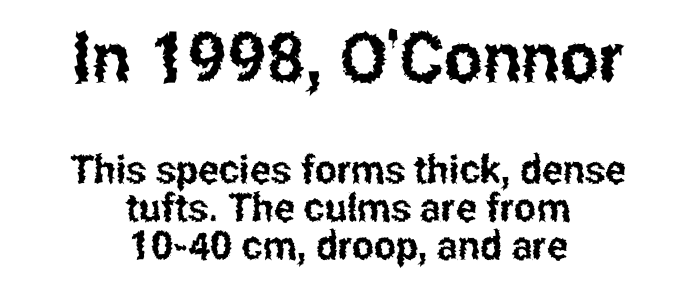
Do the characters align in a grid? No, the font is proportional. Bigger letters appear in the top chunk; the bottom chunk is reduced. Is the letter spacing exaggerated? No — it looks like the ordinary default. A typesetter would label this face a sans. In terms of posture, this sample is upright. Very little white space separates one row of letters from the next.
